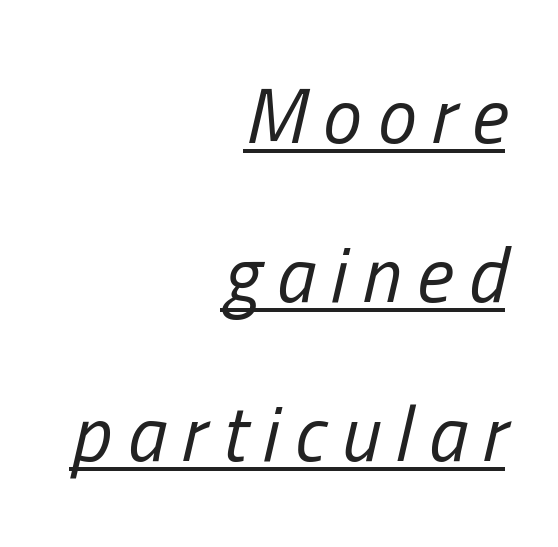
The image shows 78 px regular-weight, condensed type, italic (leaning right); set right-aligned, loose line spacing (2.04x), unusually wide letter spacing (+0.2 em), underlined; low stroke contrast and a medium x-height.
